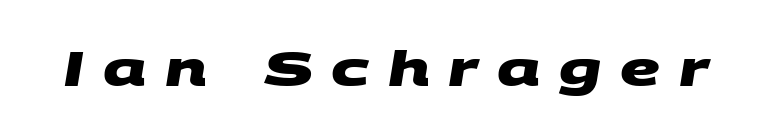
The image shows 49 px heavy, wide sans-serif type; set unusually wide letter spacing (+0.38 em), not underlined; medium stroke contrast and a large x-height.
